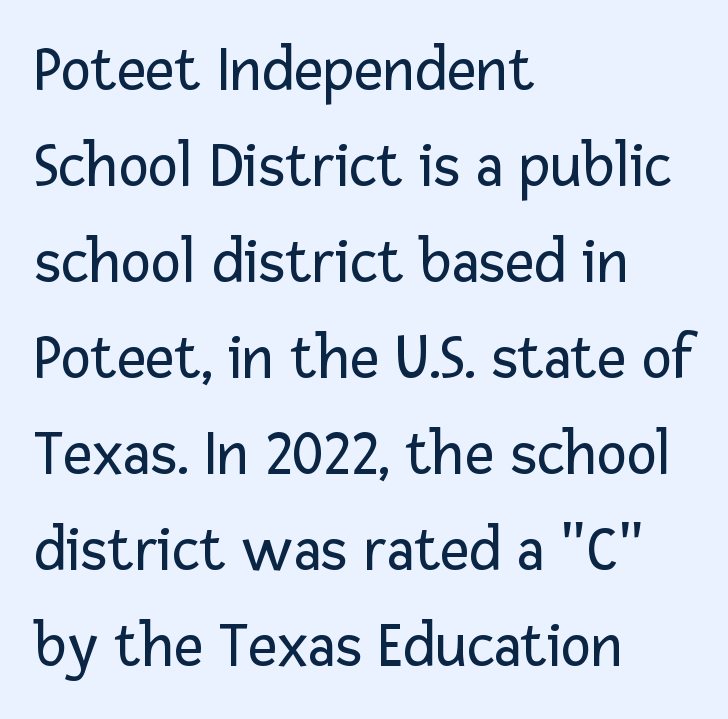
The image shows 64 px regular-weight sans-serif type, upright; set left-aligned, normal line spacing (1.5x), normal letter spacing, not underlined; low stroke contrast and a medium x-height.
